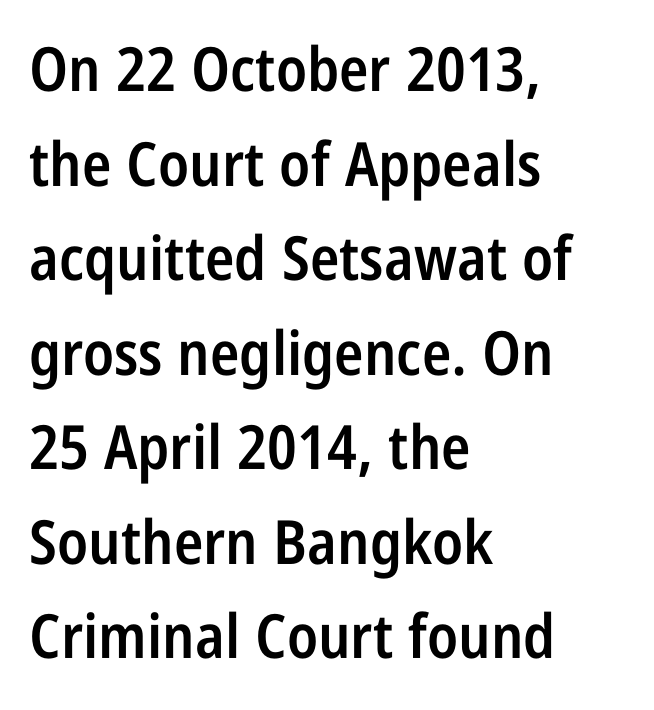
{"serif": "no", "italic": "no", "bold": "semi", "weight": "semibold", "width": "condensed", "stroke_contrast": "low", "x_height": "large", "monospaced": "no", "underline": "no", "align": "left", "line_spacing": "normal", "line_spacing_ratio": 1.55, "letter_spacing": "normal", "letter_spacing_em": 0.0, "glyph_px": 61}
